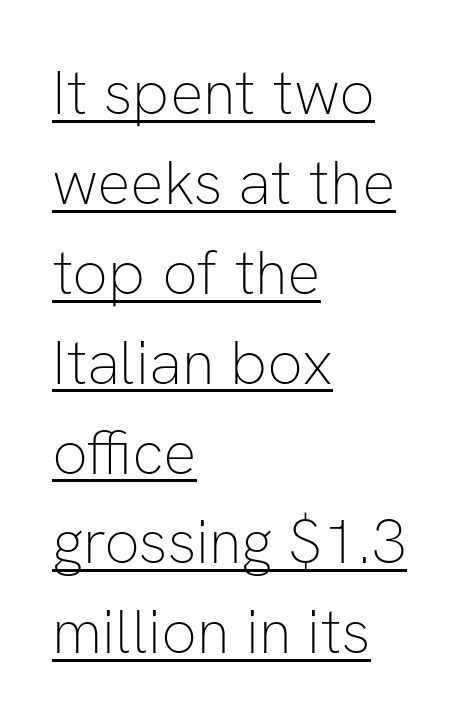
{"serif": "no", "italic": "no", "bold": "no", "weight": "thin", "width": "normal", "stroke_contrast": "low", "x_height": "medium", "monospaced": "no", "underline": "yes", "align": "left", "line_spacing": "normal", "line_spacing_ratio": 1.45, "letter_spacing": "normal", "letter_spacing_em": 0.0, "glyph_px": 62}
